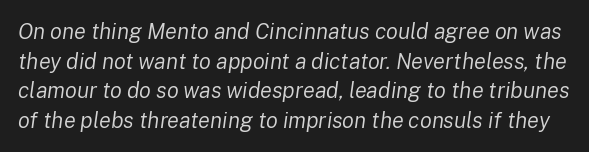
Q: Is the text bold? A: No.
Q: Is the text italic (slanted)? A: Yes, it leans right by about 8 degrees.
Q: Is the text underlined? A: No.
Q: Is the spacing between letters normal or unusually wide? A: Normal.
Q: Is the spacing between lines tight, normal or loose? A: Normal.
